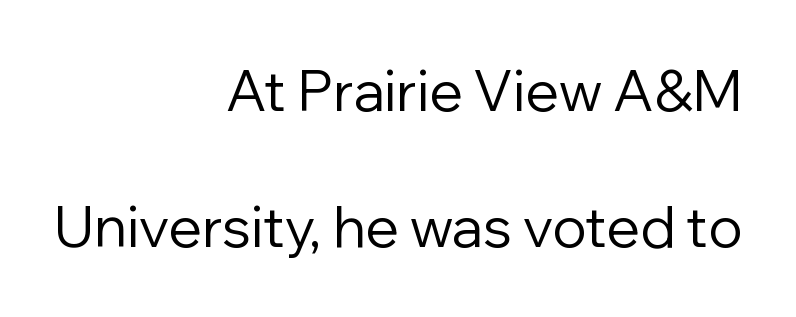
{"serif": "no", "italic": "no", "bold": "no", "weight": "regular", "width": "normal", "stroke_contrast": "low", "x_height": "medium", "monospaced": "no", "underline": "no", "align": "right", "line_spacing": "loose", "line_spacing_ratio": 2.43, "letter_spacing": "normal", "letter_spacing_em": 0.0, "glyph_px": 56}
